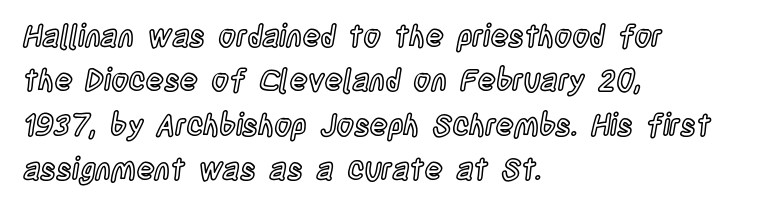
A typesetter would call this zero additional tracking. In terms of leading, this rendering sits right in the middle. Note the varied advance widths — an 'i' is clearly narrower than an 'm'. The ragged edge is on the right, which tells us the setting is flush left.
